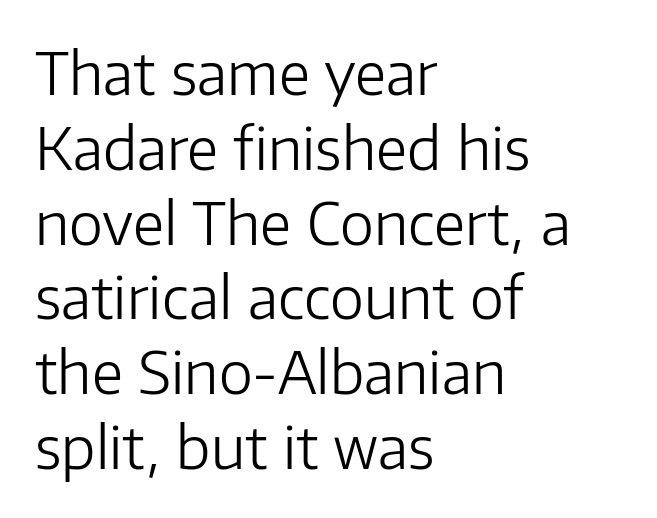
{"serif": "no", "italic": "no", "bold": "no", "weight": "light", "width": "normal", "stroke_contrast": "low", "x_height": "medium", "monospaced": "no", "underline": "no", "align": "left", "line_spacing": "normal", "line_spacing_ratio": 1.29, "letter_spacing": "normal", "letter_spacing_em": 0.0, "glyph_px": 58}
